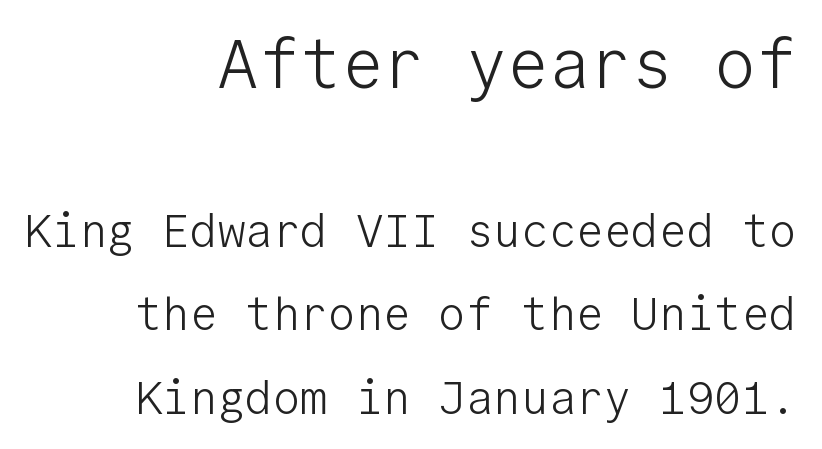
The image shows 69 px light sans-serif type, upright, monospaced; set right-aligned, line spacing 1.81x, normal letter spacing, not underlined; the first (top) block is 1.5x larger; low stroke contrast and a medium x-height.
